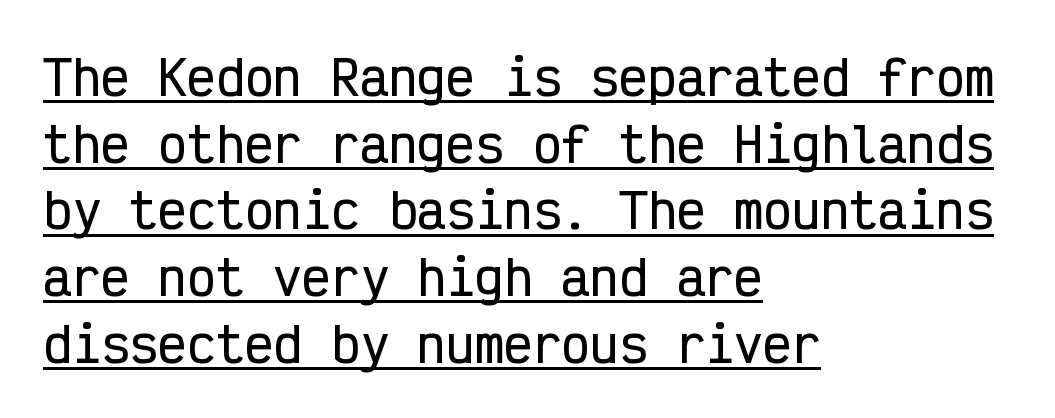
Q: Is the text italic (slanted)? A: No, it is upright.
Q: Is the typeface a serif or a sans-serif typeface? A: Sans-serif.
Q: Is the text underlined? A: Yes.
Q: How is the paragraph aligned? A: Left-aligned.
Q: Is the spacing between letters normal or unusually wide? A: Normal.
Q: Is the spacing between lines tight, normal or loose? A: Normal.
Q: Width (condensed, normal, or wide)? A: Condensed.
Q: Stroke contrast? A: Low.
Q: x-height? A: Medium.
Q: Monospaced? A: Yes.
